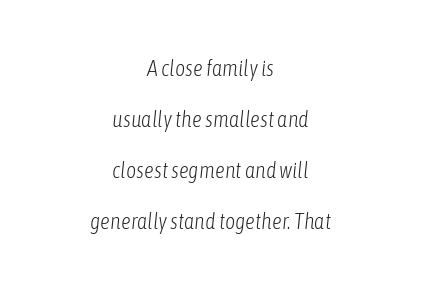
Q: Is the text bold? A: No.
Q: Is the text italic (slanted)? A: Yes, it leans right by about 6 degrees.
Q: Is the text underlined? A: No.
Q: How is the paragraph aligned? A: Centered.
Q: Is the spacing between letters normal or unusually wide? A: Normal.
Q: Is the spacing between lines tight, normal or loose? A: Loose.
